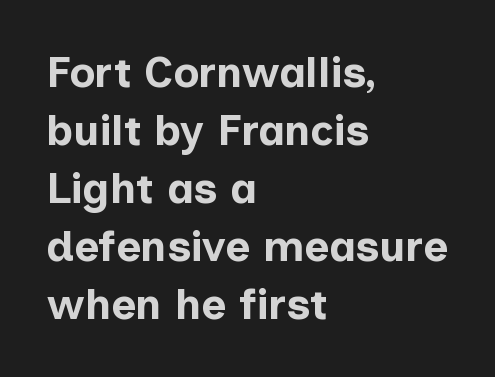
The image shows 43 px bold sans-serif type, upright; set left-aligned, normal line spacing (1.35x), normal letter spacing, not underlined; low stroke contrast and a medium x-height.
